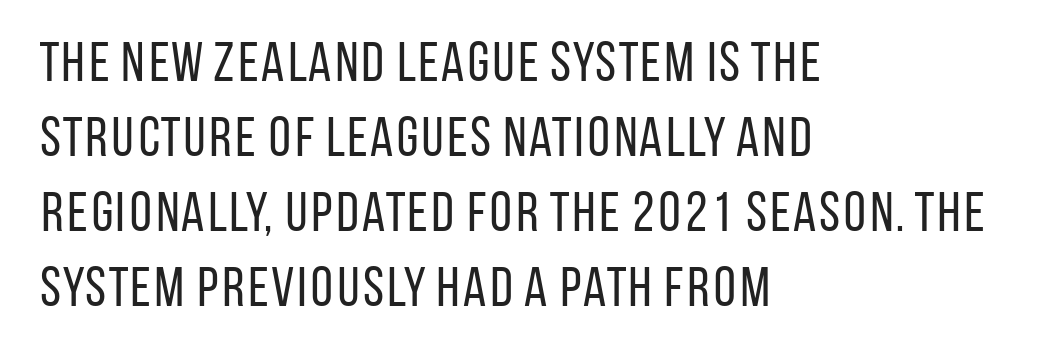
Q: Is the text bold? A: No.
Q: Is the text italic (slanted)? A: No, it is upright.
Q: Is the typeface a serif or a sans-serif typeface? A: Sans-serif.
Q: Is the text underlined? A: No.
Q: How is the paragraph aligned? A: Left-aligned.
Q: Is the spacing between letters normal or unusually wide? A: Normal.
Q: Is the spacing between lines tight, normal or loose? A: Normal.
Q: Width (condensed, normal, or wide)? A: Condensed.
Q: Stroke contrast? A: Low.
Q: x-height? A: Large.
Q: Monospaced? A: No.
